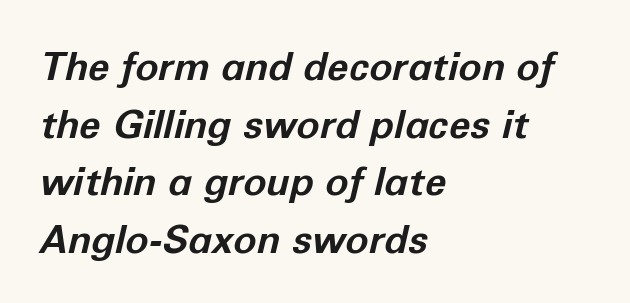
The image shows 39 px bold type, italic (leaning right); set left-aligned, normal line spacing (1.48x), normal letter spacing, not underlined; low stroke contrast and a medium x-height.
